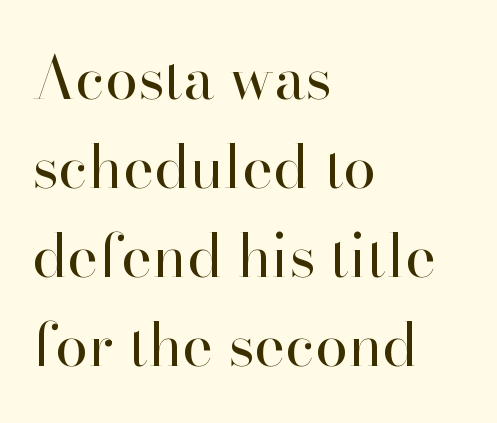
The passage shown has conventional tracking throughout. Compared with a typical body face, this is equally light or lighter still. The compositor pushed each line to the left boundary. The letters stand straight up with perfectly vertical stems. Honestly, the row spacing looks completely unremarkable.
